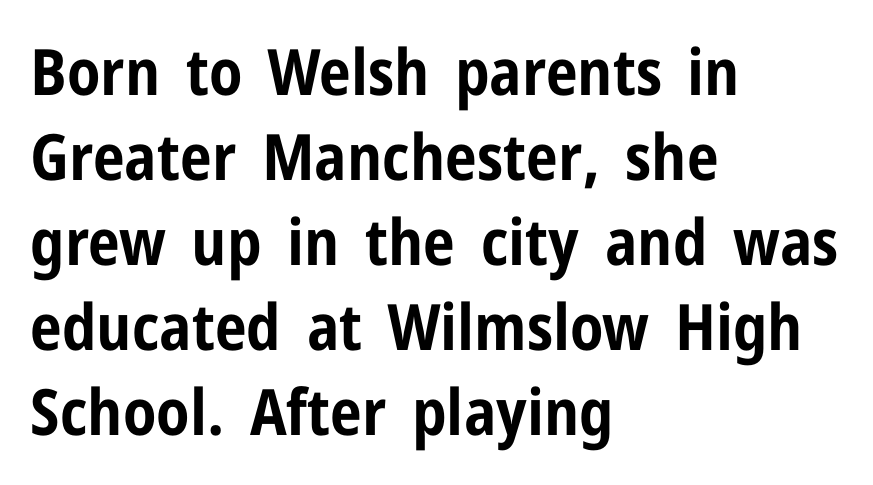
The image shows 64 px bold, condensed sans-serif type, upright; set left-aligned, normal line spacing (1.33x), normal letter spacing, not underlined; low stroke contrast and a medium x-height.
